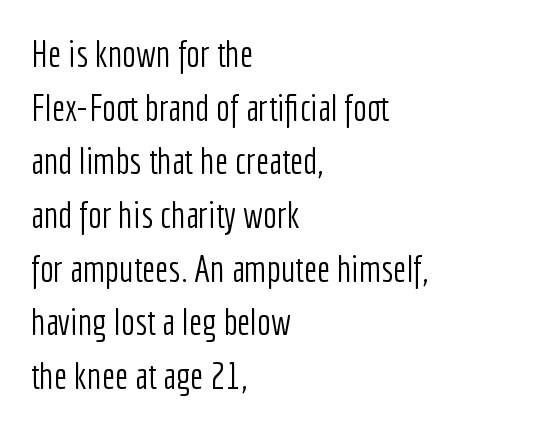
{"serif": "no", "italic": "no", "bold": "no", "weight": "light", "width": "condensed", "stroke_contrast": "low", "x_height": "medium", "monospaced": "no", "underline": "no", "align": "left", "line_spacing": "normal", "line_spacing_ratio": 1.45, "letter_spacing": "normal", "letter_spacing_em": 0.0, "glyph_px": 37}
